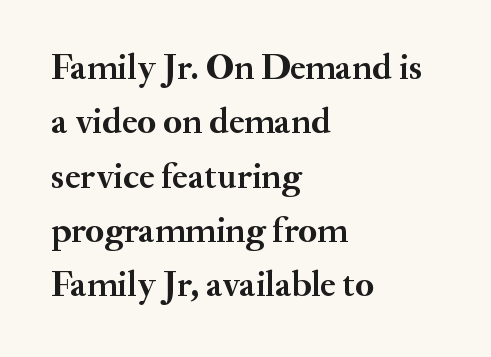
The image shows 36 px semibold serif type, upright; set left-aligned, normal line spacing (1.51x), normal letter spacing, not underlined; medium stroke contrast and a small x-height.
